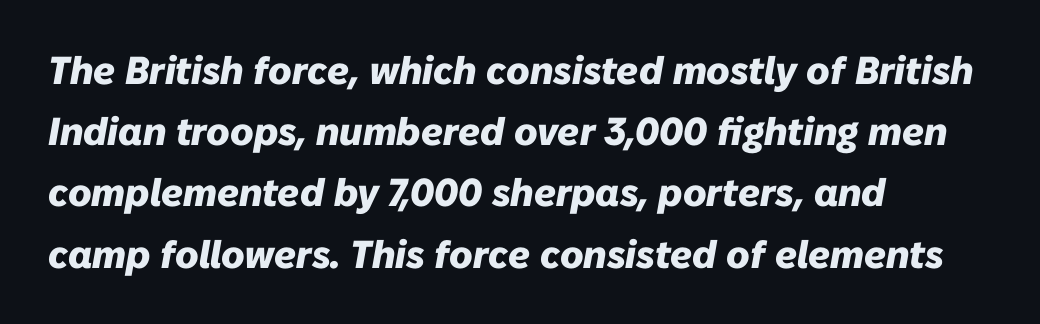
Has an underline been added? It has not. Typographic density is high because the face is bold. The letters advance in unequal steps, a hallmark of proportional type. The passage shown stacks its lines at a standard gap. The text block is weighted toward the left margin, trailing off unevenly rightward.
